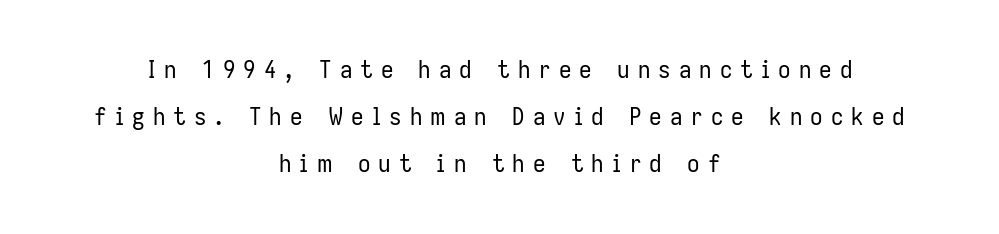
The image shows 25 px text type, upright; set centered, line spacing 1.89x, unusually wide letter spacing (+0.32 em), not underlined.
